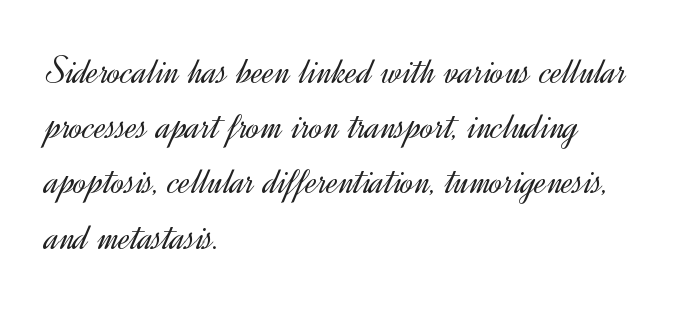
The image shows 40 px light sans-serif type; set left-aligned, normal line spacing (1.38x), normal letter spacing, not underlined; a small x-height.
